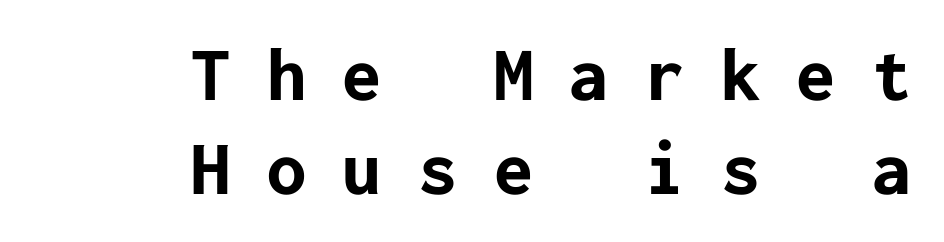
This rendering features lettering with no underline. Typographic density is high because the face is bold. The gaps between neighbouring characters are conspicuously large. What kind of face is this? One without serifs — a sans. Unlike italic type, these characters show no tilt at all.
